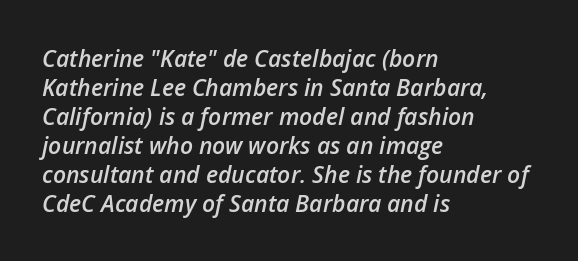
Q: Is the text bold? A: Semi-bold.
Q: Is the text italic (slanted)? A: Yes, it leans right by about 12 degrees.
Q: Is the text underlined? A: No.
Q: How is the paragraph aligned? A: Left-aligned.
Q: Is the spacing between letters normal or unusually wide? A: Normal.
Q: Is the spacing between lines tight, normal or loose? A: Normal.
